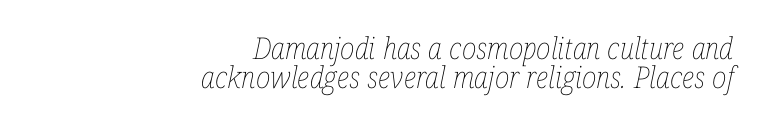
Q: Is the text bold? A: No.
Q: Is the text italic (slanted)? A: Yes, it leans right by about 12 degrees.
Q: Is the text underlined? A: No.
Q: How is the paragraph aligned? A: Right-aligned.
Q: Is the spacing between letters normal or unusually wide? A: Normal.
Q: Is the spacing between lines tight, normal or loose? A: Tight.
Q: Width (condensed, normal, or wide)? A: Condensed.
Q: Stroke contrast? A: Low.
Q: x-height? A: Medium.
Q: Monospaced? A: No.
